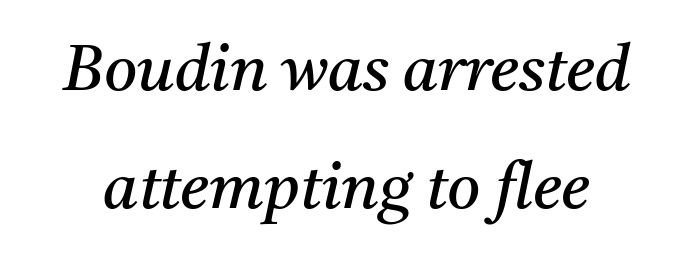
Q: Is the text bold? A: No.
Q: Is the text italic (slanted)? A: Yes, it leans right by about 11 degrees.
Q: Is the typeface a serif or a sans-serif typeface? A: Serif.
Q: Is the text underlined? A: No.
Q: Is the spacing between letters normal or unusually wide? A: Normal.
Q: Width (condensed, normal, or wide)? A: Normal.
Q: Stroke contrast? A: Medium.
Q: x-height? A: Medium.
Q: Monospaced? A: No.
